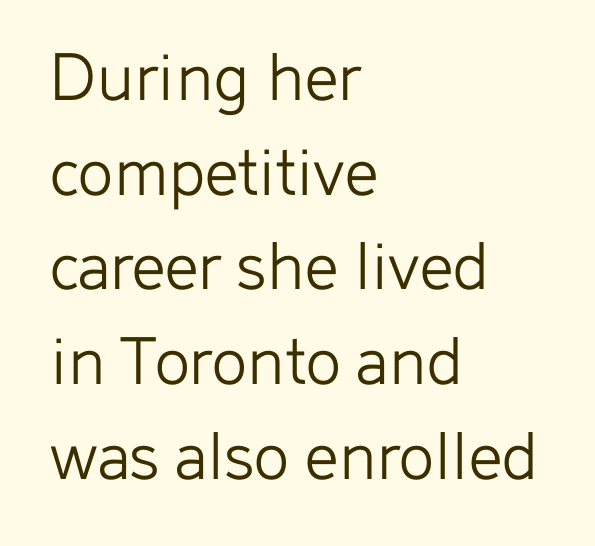
The image shows 74 px light sans-serif type, upright; set left-aligned, normal line spacing (1.28x), normal letter spacing, not underlined; low stroke contrast and a medium x-height.
